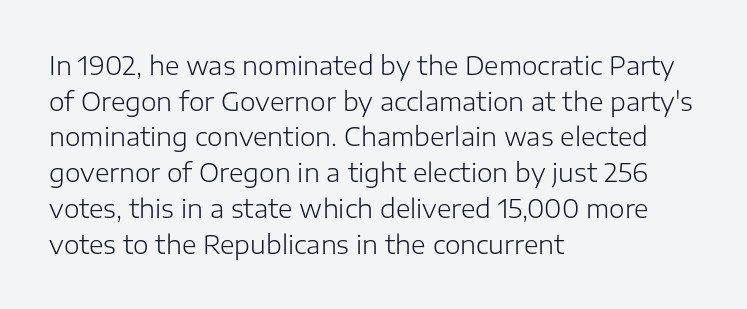
{"italic": "no", "bold": "no", "underline": "no", "align": "left", "line_spacing": "normal", "line_spacing_ratio": 1.43, "letter_spacing": "normal", "letter_spacing_em": 0.0, "glyph_px": 25}
